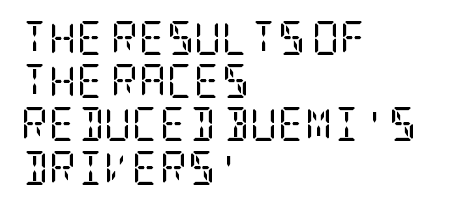
{"serif": "yes", "italic": "no", "bold": "no", "weight": "regular", "width": "condensed", "stroke_contrast": "low", "x_height": "large", "underline": "no", "align": "left", "line_spacing": "normal", "line_spacing_ratio": 1.27, "letter_spacing": "normal", "letter_spacing_em": 0.0, "glyph_px": 34}
